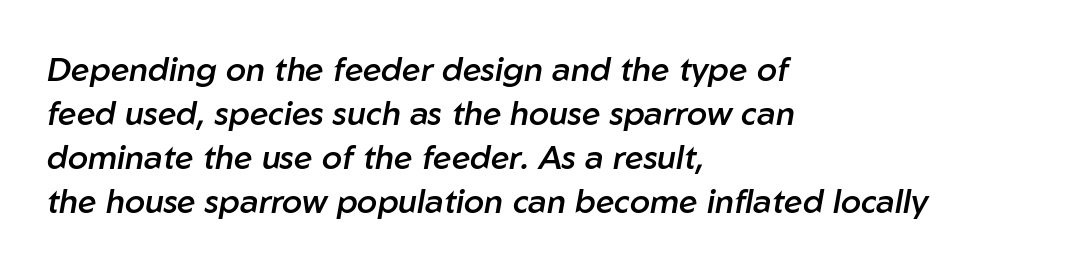
Q: Is the text bold? A: Semi-bold.
Q: Is the text italic (slanted)? A: Yes, it leans right by about 10 degrees.
Q: Is the text underlined? A: No.
Q: How is the paragraph aligned? A: Left-aligned.
Q: Is the spacing between letters normal or unusually wide? A: Normal.
Q: Is the spacing between lines tight, normal or loose? A: Normal.
Q: Width (condensed, normal, or wide)? A: Normal.
Q: Stroke contrast? A: Low.
Q: x-height? A: Medium.
Q: Monospaced? A: No.
